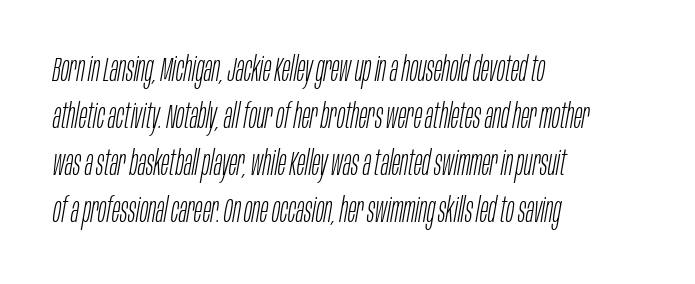
The image shows 34 px light, condensed type, italic (leaning right); set left-aligned, normal line spacing (1.38x), normal letter spacing, not underlined; low stroke contrast and a large x-height.
